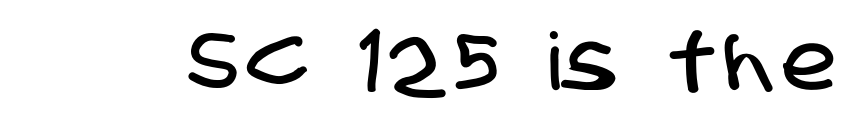
{"serif": "no", "width": "condensed", "stroke_contrast": "low", "x_height": "large", "monospaced": "no", "underline": "no", "glyph_px": 79}
